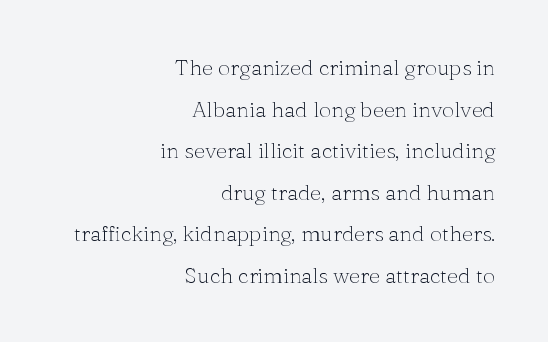
{"italic": "no", "bold": "no", "underline": "no", "align": "right", "line_spacing_ratio": 1.89, "letter_spacing": "normal", "letter_spacing_em": 0.0, "glyph_px": 22}
